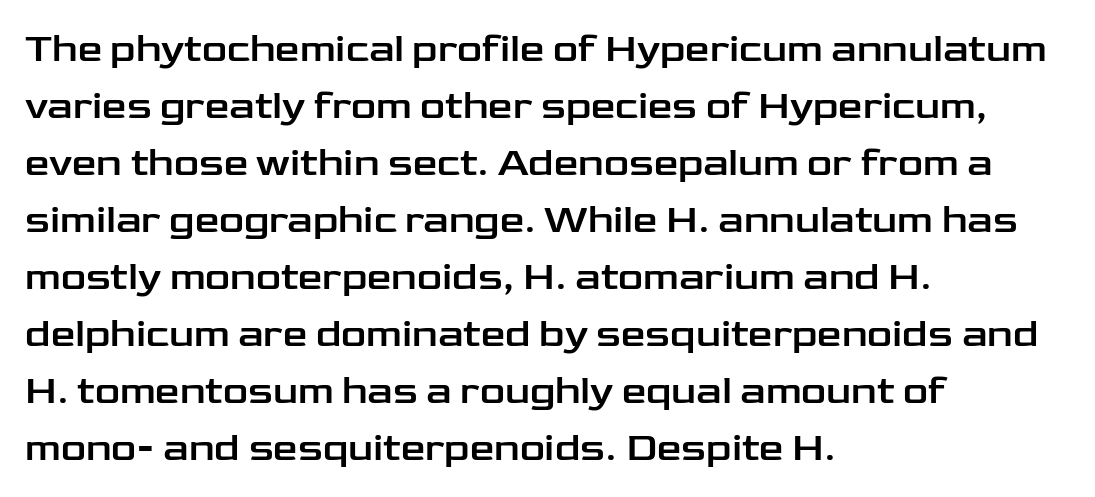
The image shows 39 px wide sans-serif type, upright; set left-aligned, normal line spacing (1.46x), normal letter spacing, not underlined; low stroke contrast and a medium x-height.
